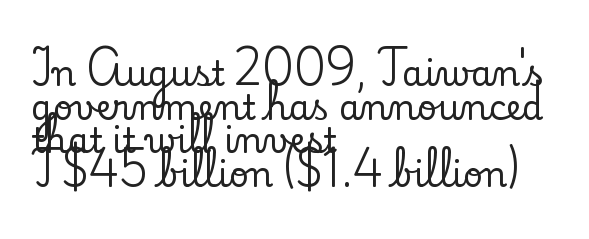
The image shows 34 px serif type, upright; set left-aligned, tight line spacing (0.99x), normal letter spacing, not underlined; low stroke contrast and a small x-height.
